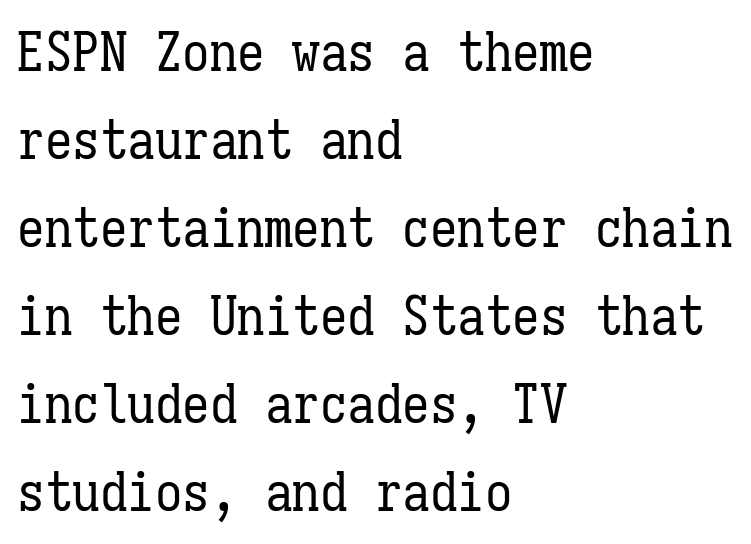
The letterforms sit at book weight or below. Caption: standard tracking, unaltered. Monospaced: the letters line up in strict vertical columns. Honestly, there is no underline to notice here at all.
